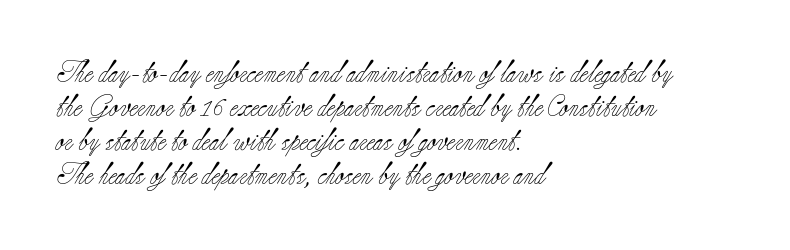
Q: Is the text bold? A: No.
Q: Is the text italic (slanted)? A: Yes.
Q: Is the text underlined? A: No.
Q: How is the paragraph aligned? A: Left-aligned.
Q: Is the spacing between letters normal or unusually wide? A: Normal.
Q: Is the spacing between lines tight, normal or loose? A: Normal.
